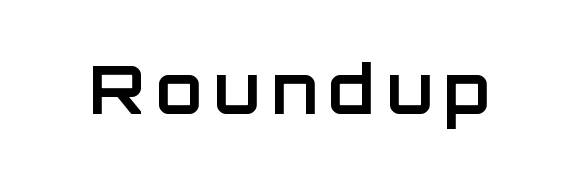
The image shows 67 px bold sans-serif type, upright; set not underlined; low stroke contrast and a large x-height.
